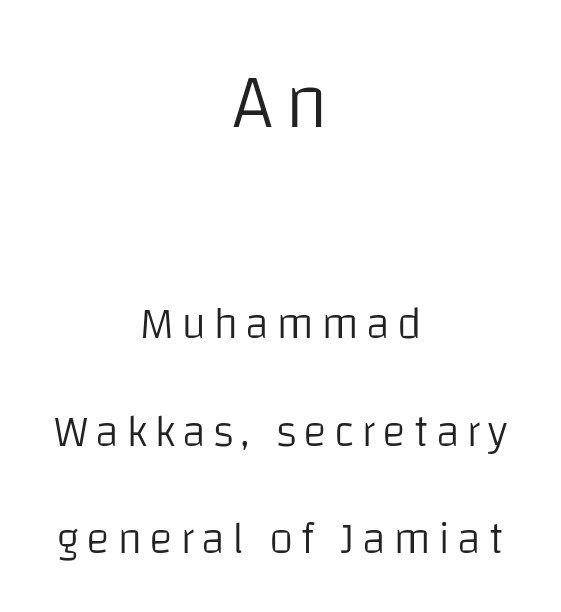
The image shows 79 px light sans-serif type, upright; set centered, loose line spacing (2.39x), not underlined; the first (top) block is 1.76x larger; low stroke contrast and a large x-height.
